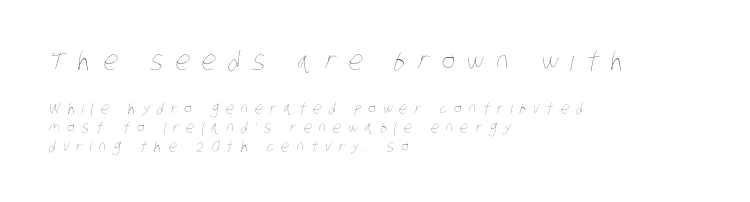
{"bold": "no", "underline": "no", "align": "left", "line_spacing": "normal", "line_spacing_ratio": 1.25, "letter_spacing": "wide", "letter_spacing_em": 0.47, "larger_block": "first", "size_ratio": 1.73, "glyph_px": 26}
